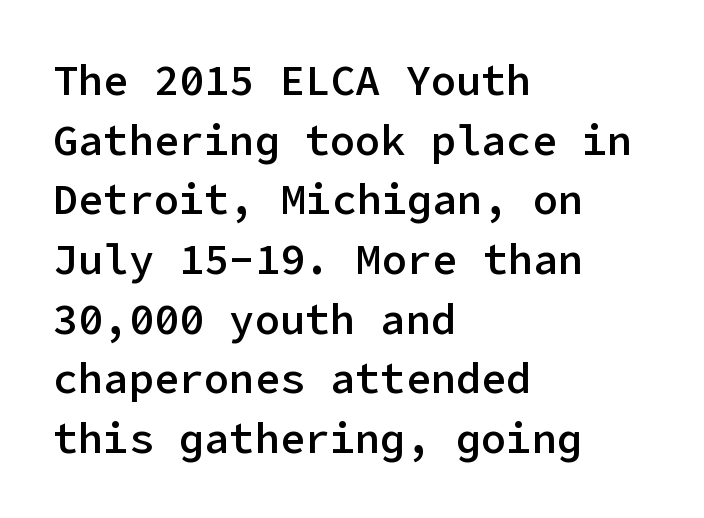
{"serif": "no", "italic": "no", "bold": "semi", "weight": "semibold", "width": "normal", "stroke_contrast": "low", "x_height": "medium", "underline": "no", "align": "left", "line_spacing": "normal", "line_spacing_ratio": 1.42, "letter_spacing": "normal", "letter_spacing_em": 0.0, "glyph_px": 42}
